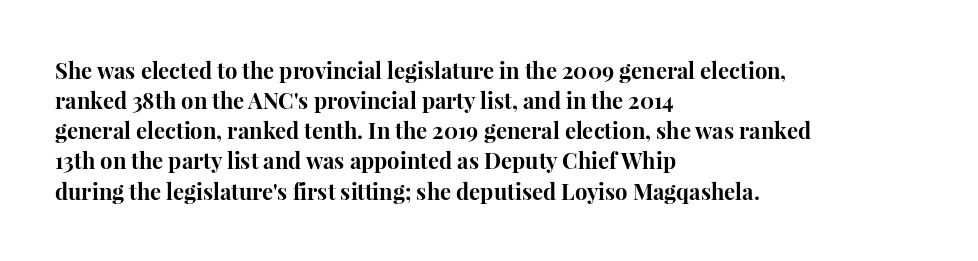
The image shows 22 px bold type, upright; set left-aligned, normal line spacing (1.37x), normal letter spacing, not underlined.
